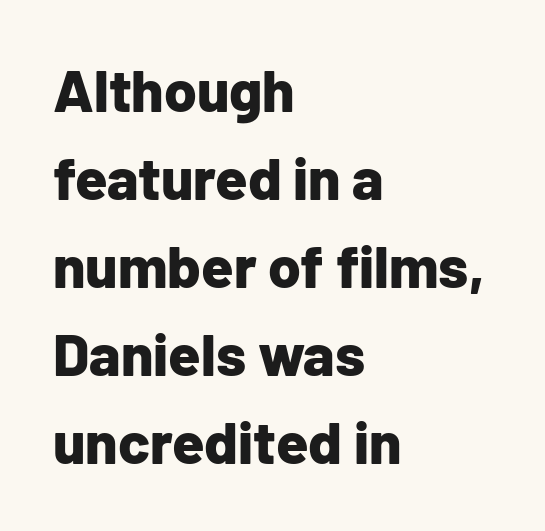
The area under the type is left untouched. Between one letter and the next there's only the usual sliver of space. Posture: straight, roman, zero tilt. Is this a sans? Yes — the strokes have no serifs.
